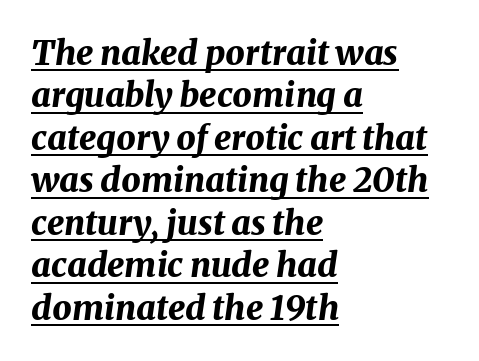
Q: Is the text bold? A: Yes.
Q: Is the text italic (slanted)? A: Yes, it leans right by about 8 degrees.
Q: Is the text underlined? A: Yes.
Q: How is the paragraph aligned? A: Left-aligned.
Q: Is the spacing between letters normal or unusually wide? A: Normal.
Q: Is the spacing between lines tight, normal or loose? A: Normal.
Q: Width (condensed, normal, or wide)? A: Normal.
Q: Stroke contrast? A: Medium.
Q: x-height? A: Medium.
Q: Monospaced? A: No.
